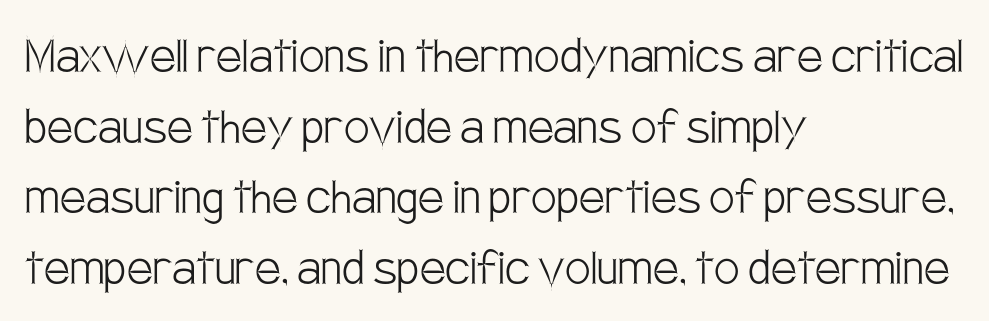
Q: Is the text bold? A: No.
Q: Is the text italic (slanted)? A: No, it is upright.
Q: Is the typeface a serif or a sans-serif typeface? A: Sans-serif.
Q: Is the text underlined? A: No.
Q: How is the paragraph aligned? A: Left-aligned.
Q: Is the spacing between letters normal or unusually wide? A: Normal.
Q: Width (condensed, normal, or wide)? A: Condensed.
Q: Stroke contrast? A: Low.
Q: x-height? A: Large.
Q: Monospaced? A: No.
